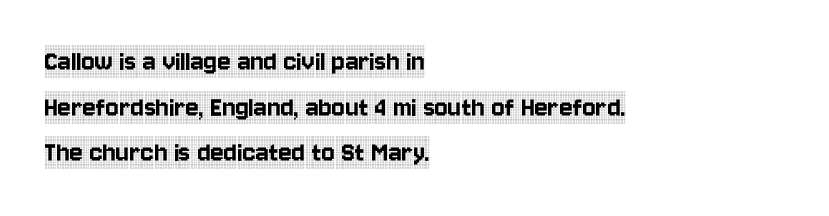
The image shows 31 px condensed serif type, upright; set left-aligned, normal line spacing (1.47x), normal letter spacing, not underlined; a large x-height.
